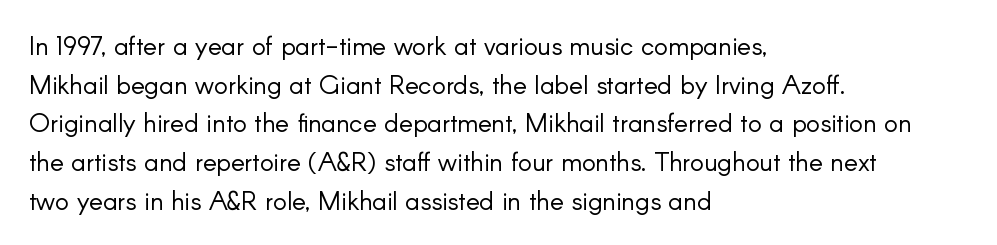
Q: Is the text bold? A: No.
Q: Is the text italic (slanted)? A: No, it is upright.
Q: Is the text underlined? A: No.
Q: How is the paragraph aligned? A: Left-aligned.
Q: Is the spacing between letters normal or unusually wide? A: Normal.
Q: Is the spacing between lines tight, normal or loose? A: Normal.
